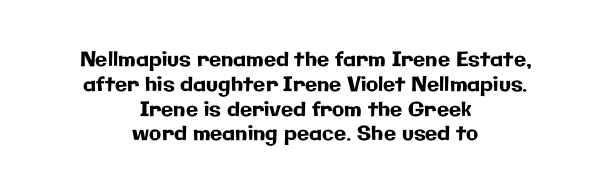
The image shows 20 px text type, upright; set centered, line spacing 1.24x, normal letter spacing, not underlined.
